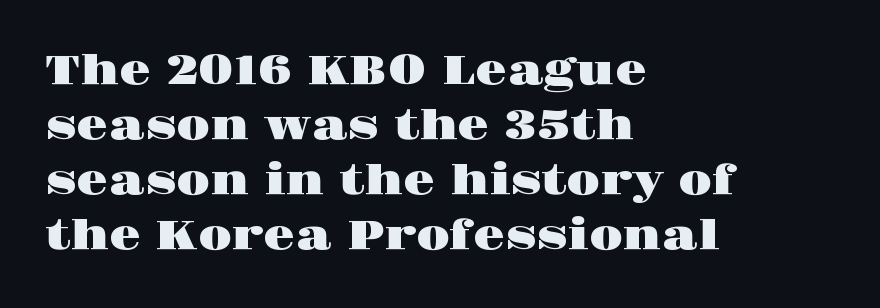
Q: Is the text italic (slanted)? A: No, it is upright.
Q: Is the typeface a serif or a sans-serif typeface? A: Serif.
Q: Is the text underlined? A: No.
Q: How is the paragraph aligned? A: Left-aligned.
Q: Is the spacing between letters normal or unusually wide? A: Normal.
Q: Is the spacing between lines tight, normal or loose? A: Normal.
Q: Width (condensed, normal, or wide)? A: Wide.
Q: Stroke contrast? A: High.
Q: x-height? A: Large.
Q: Monospaced? A: No.
